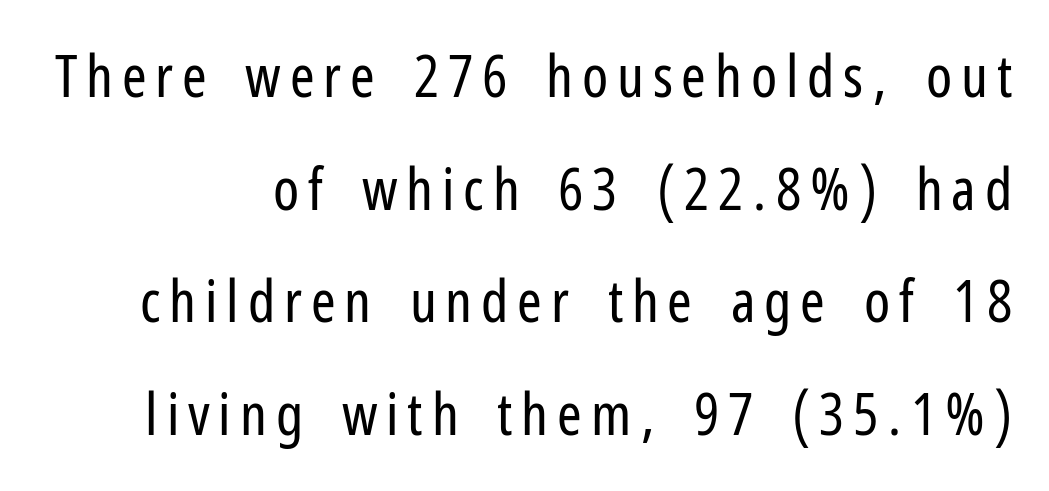
The image shows 59 px regular-weight, condensed sans-serif type, upright; set loose line spacing (1.91x), not underlined; low stroke contrast and a medium x-height.
